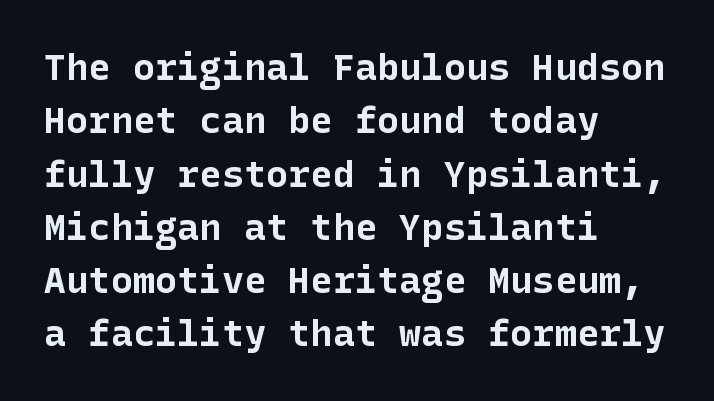
{"serif": "no", "italic": "no", "bold": "yes", "weight": "bold", "width": "normal", "stroke_contrast": "low", "x_height": "medium", "underline": "no", "align": "left", "line_spacing": "normal", "line_spacing_ratio": 1.44, "letter_spacing": "normal", "letter_spacing_em": 0.0, "glyph_px": 37}
